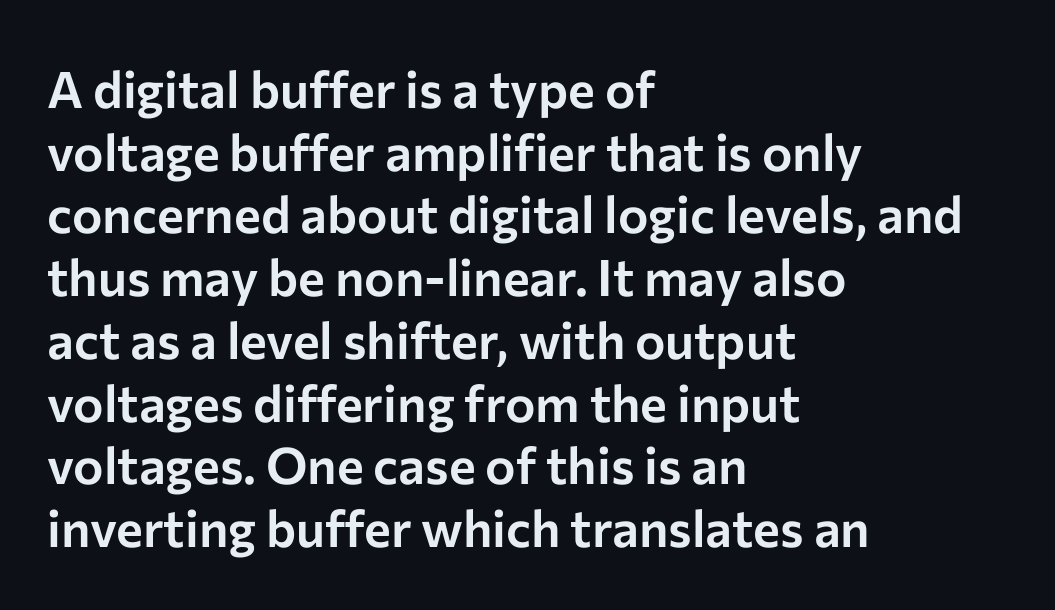
Q: Is the text italic (slanted)? A: No, it is upright.
Q: Is the typeface a serif or a sans-serif typeface? A: Sans-serif.
Q: Is the text underlined? A: No.
Q: How is the paragraph aligned? A: Left-aligned.
Q: Is the spacing between letters normal or unusually wide? A: Normal.
Q: Width (condensed, normal, or wide)? A: Normal.
Q: Stroke contrast? A: Low.
Q: x-height? A: Medium.
Q: Monospaced? A: No.
